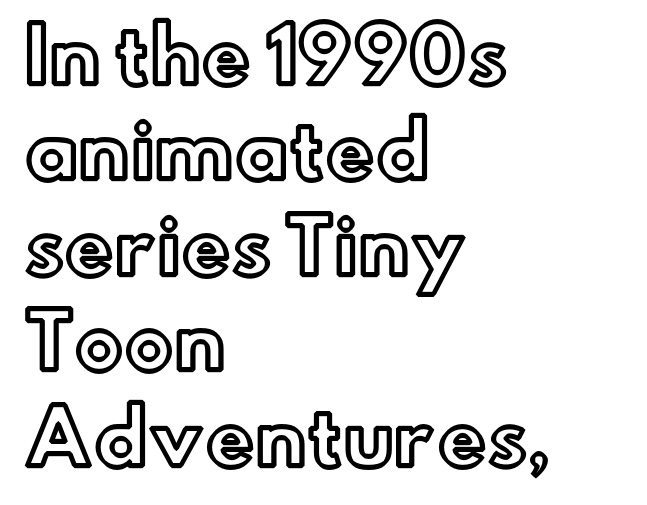
{"italic": "no", "width": "normal", "x_height": "small", "monospaced": "no", "underline": "no", "align": "left", "line_spacing": "normal", "line_spacing_ratio": 1.29, "letter_spacing": "normal", "letter_spacing_em": 0.0, "glyph_px": 74}
